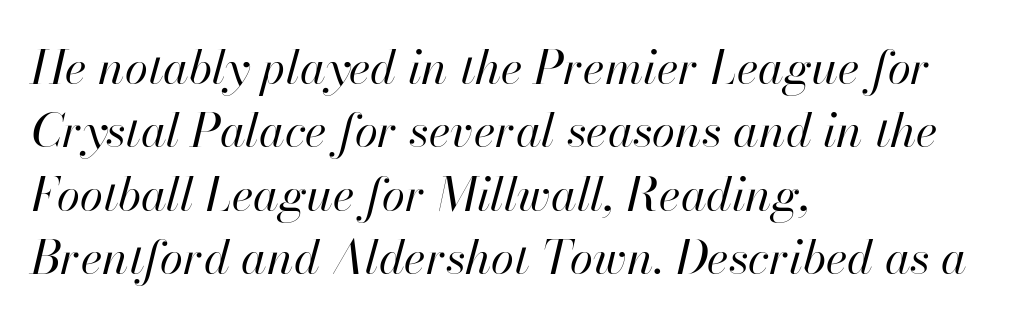
The face used here is proportionally spaced, like ordinary book or web type. Honestly, the letter spacing is just normal — you wouldn't notice it. The strokes are not fattened; the text isn't bold. Quick note: interline space is typical.
